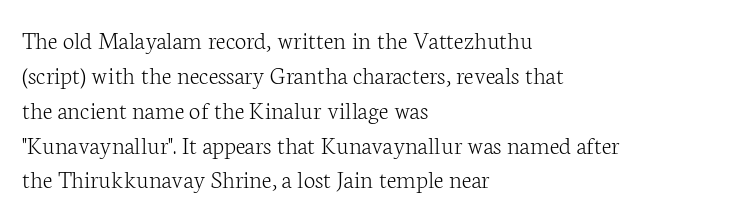
The image shows 26 px text type, upright; set left-aligned, normal line spacing (1.34x), normal letter spacing, not underlined.
